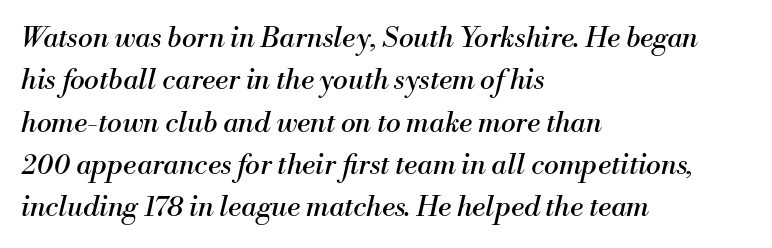
{"serif": "yes", "italic": "yes", "lean": "right", "slant_degrees": 13, "bold": "no", "weight": "regular", "width": "normal", "stroke_contrast": "medium", "x_height": "small", "monospaced": "no", "underline": "no", "align": "left", "line_spacing": "normal", "line_spacing_ratio": 1.51, "letter_spacing": "normal", "letter_spacing_em": 0.0, "glyph_px": 28}
